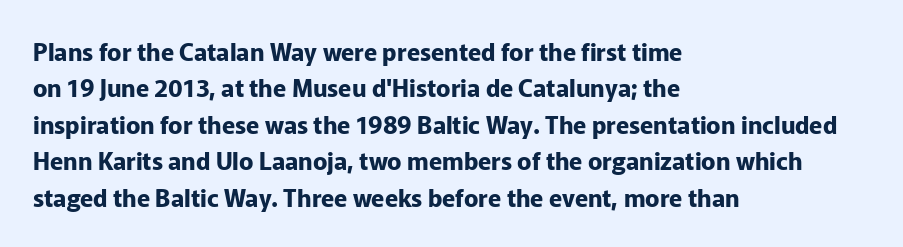
The image shows 24 px bold type, upright; set left-aligned, normal line spacing (1.52x), normal letter spacing, not underlined.
